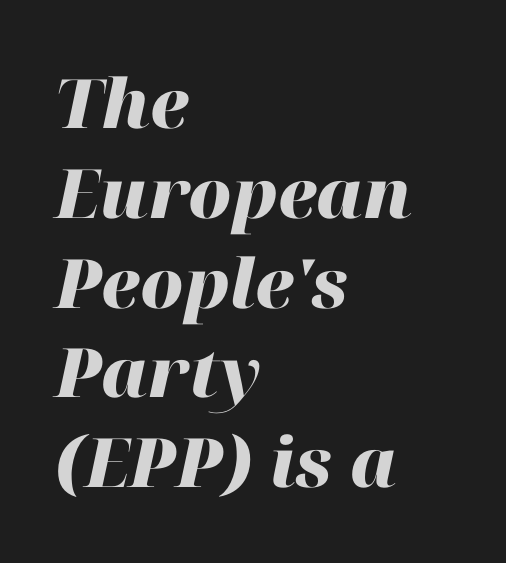
{"italic": "yes", "lean": "right", "slant_degrees": 12, "bold": "yes", "weight": "heavy", "width": "normal", "stroke_contrast": "high", "x_height": "medium", "monospaced": "no", "underline": "no", "align": "left", "line_spacing": "normal", "line_spacing_ratio": 1.32, "letter_spacing": "normal", "letter_spacing_em": 0.0, "glyph_px": 68}
